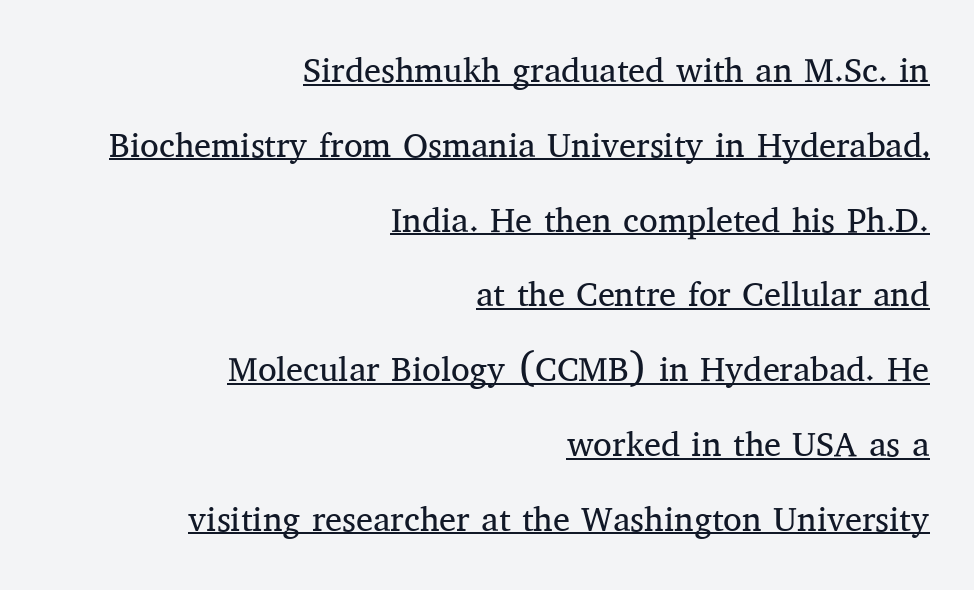
Q: Is the text bold? A: No.
Q: Is the text italic (slanted)? A: No, it is upright.
Q: Is the typeface a serif or a sans-serif typeface? A: Serif.
Q: Is the text underlined? A: Yes.
Q: How is the paragraph aligned? A: Right-aligned.
Q: Is the spacing between letters normal or unusually wide? A: Normal.
Q: Is the spacing between lines tight, normal or loose? A: Loose.
Q: Width (condensed, normal, or wide)? A: Normal.
Q: Stroke contrast? A: Medium.
Q: x-height? A: Medium.
Q: Monospaced? A: No.
